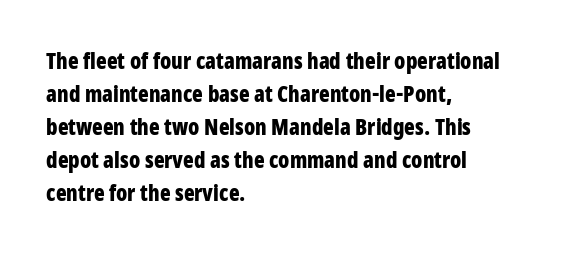
Q: Is the text bold? A: Yes.
Q: Is the text italic (slanted)? A: No, it is upright.
Q: Is the text underlined? A: No.
Q: How is the paragraph aligned? A: Left-aligned.
Q: Is the spacing between letters normal or unusually wide? A: Normal.
Q: Is the spacing between lines tight, normal or loose? A: Normal.
